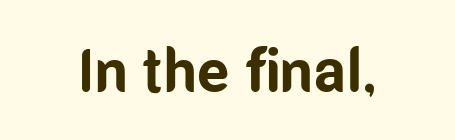
Q: Is the text bold? A: Yes.
Q: Is the text italic (slanted)? A: No, it is upright.
Q: Is the typeface a serif or a sans-serif typeface? A: Sans-serif.
Q: Is the text underlined? A: No.
Q: Is the spacing between letters normal or unusually wide? A: Normal.
Q: Width (condensed, normal, or wide)? A: Condensed.
Q: Stroke contrast? A: Low.
Q: x-height? A: Medium.
Q: Monospaced? A: No.
